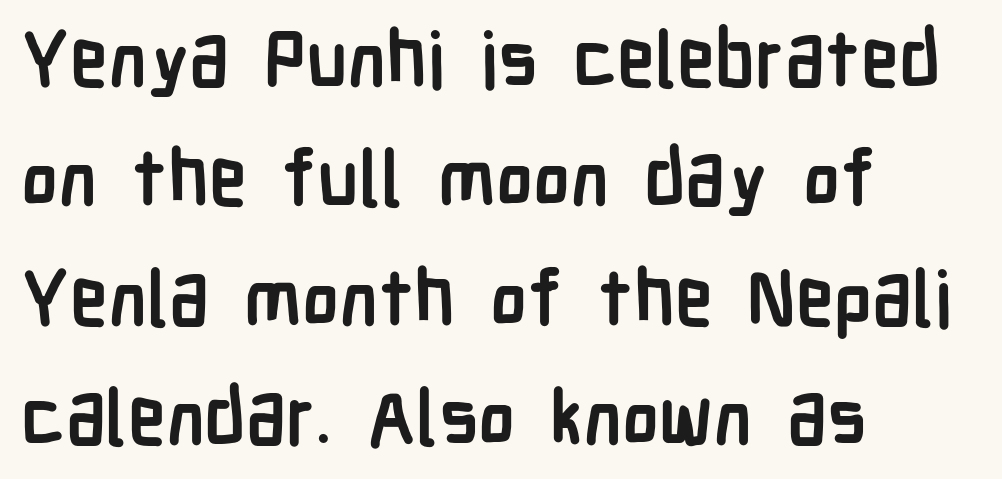
Q: Is the text bold? A: Yes.
Q: Is the text italic (slanted)? A: No, it is upright.
Q: Is the typeface a serif or a sans-serif typeface? A: Sans-serif.
Q: Is the text underlined? A: No.
Q: How is the paragraph aligned? A: Left-aligned.
Q: Is the spacing between letters normal or unusually wide? A: Normal.
Q: Is the spacing between lines tight, normal or loose? A: Normal.
Q: Width (condensed, normal, or wide)? A: Condensed.
Q: Stroke contrast? A: Low.
Q: x-height? A: Medium.
Q: Monospaced? A: No.
